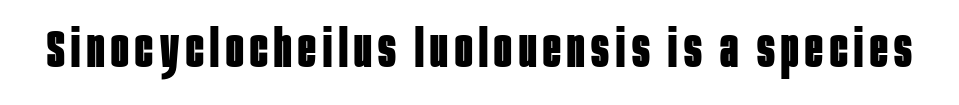
The image shows 52 px bold, condensed sans-serif type, upright; set not underlined; low stroke contrast and a large x-height.
